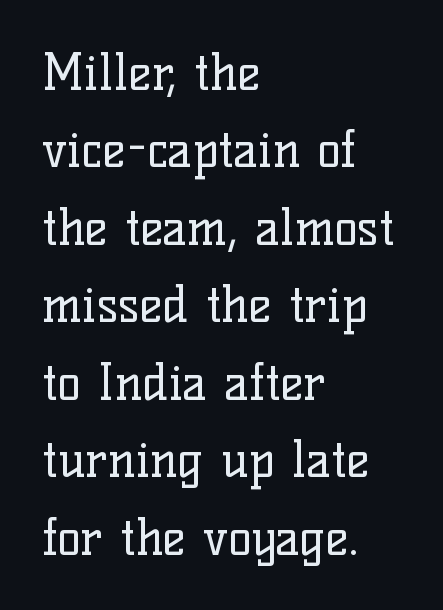
Q: Is the text bold? A: No.
Q: Is the text italic (slanted)? A: No, it is upright.
Q: Is the typeface a serif or a sans-serif typeface? A: Serif.
Q: Is the text underlined? A: No.
Q: How is the paragraph aligned? A: Left-aligned.
Q: Is the spacing between letters normal or unusually wide? A: Normal.
Q: Is the spacing between lines tight, normal or loose? A: Normal.
Q: Width (condensed, normal, or wide)? A: Normal.
Q: Stroke contrast? A: Low.
Q: x-height? A: Medium.
Q: Monospaced? A: No.
